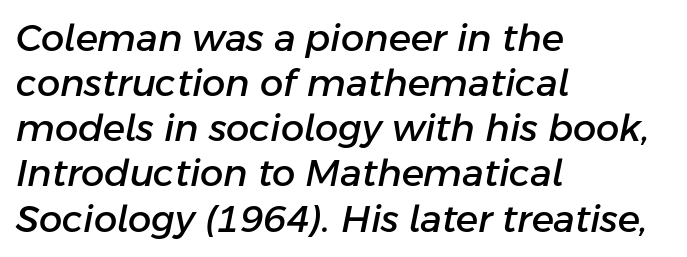
The image shows 37 px text type, italic (leaning right); set left-aligned, line spacing 1.22x, normal letter spacing, not underlined; low stroke contrast and a medium x-height.
